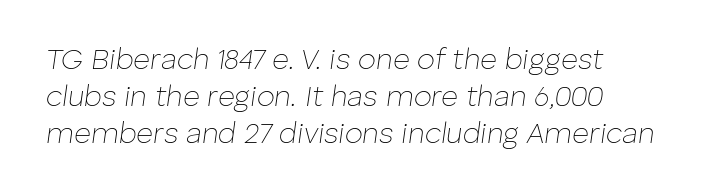
Between one letter and the next there's only the usual sliver of space. The ragged edge is on the right, which tells us the setting is flush left. The strokes carry an ordinary text weight at most. The glyphs look as if they've been sheared to an angle. The block of text has a typical density, with ordinary space between rows.
